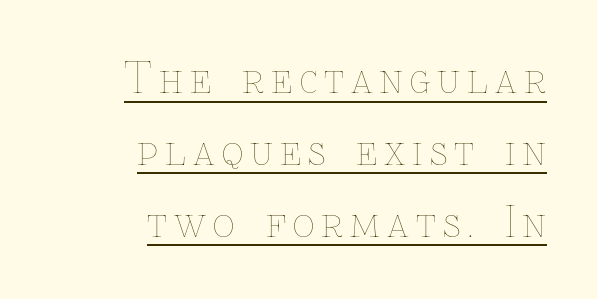
The image shows 42 px thin type, upright; set right-aligned, line spacing 1.71x, underlined; low stroke contrast and a medium x-height.
